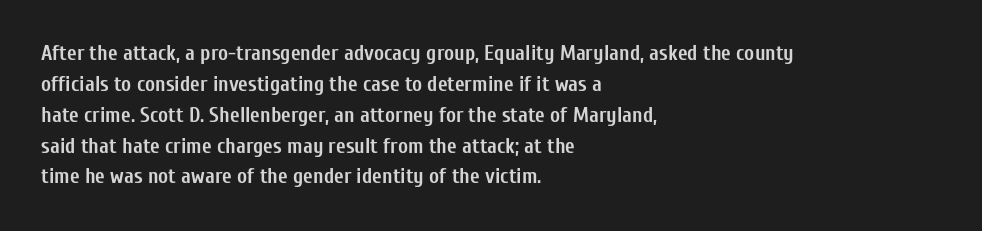
{"italic": "no", "bold": "yes", "underline": "no", "align": "left", "line_spacing": "normal", "line_spacing_ratio": 1.47, "letter_spacing": "normal", "letter_spacing_em": 0.0, "glyph_px": 21}
